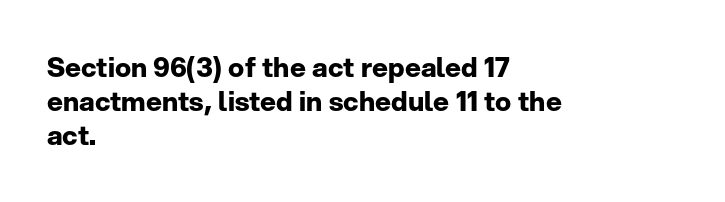
{"italic": "no", "bold": "yes", "underline": "no", "align": "left", "line_spacing": "normal", "line_spacing_ratio": 1.26, "letter_spacing": "normal", "letter_spacing_em": 0.0, "glyph_px": 27}
